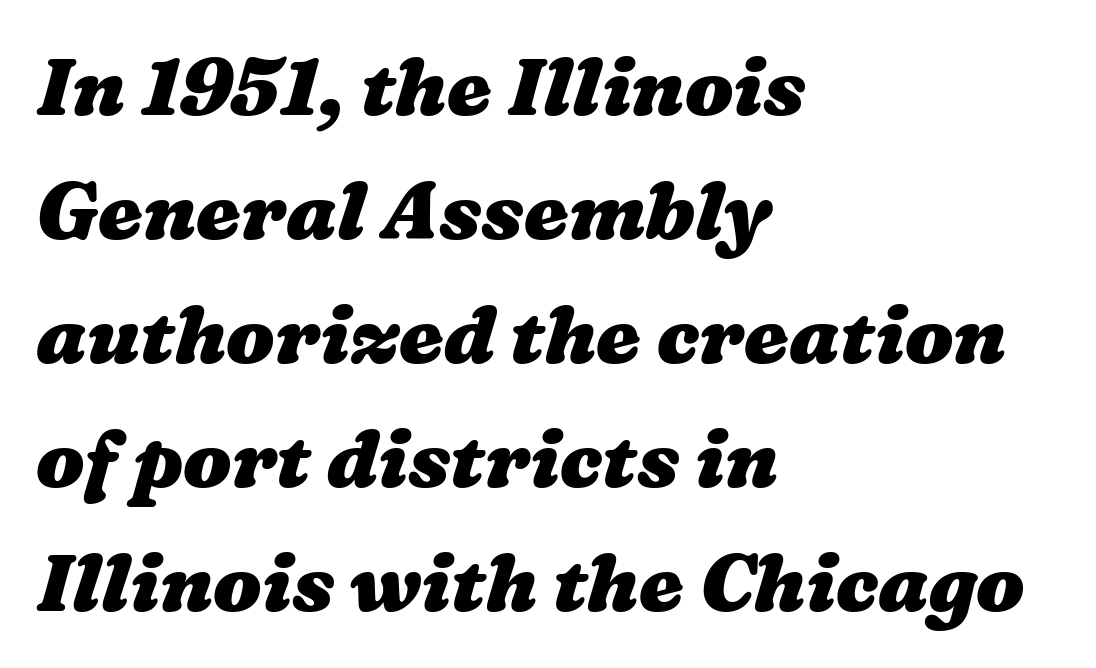
What weight is shown? A full bold with thick strokes. The face used here is proportionally spaced, like ordinary book or web type. The lines in this sample share a left origin and differ only in where they stop. Reading down the column, the eye jumps a familiar distance to each next line. Nobody drew a line under any word here. The tracking reads as untouched default to a designer's eye.
